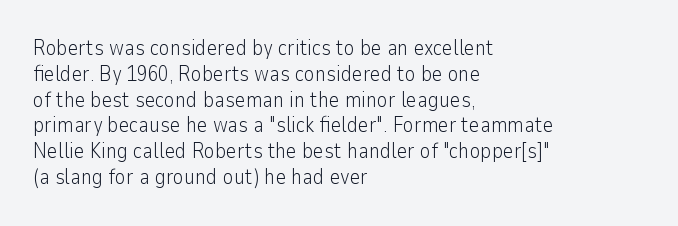
Visually the block forms a straight wall on the left and a jagged coastline on the right. This sample uses plain, unmodified letter spacing. The face looks like a standard text weight, possibly lighter. Check under the words: just untouched page. Does the lettering tilt? It doesn't — this is upright.
